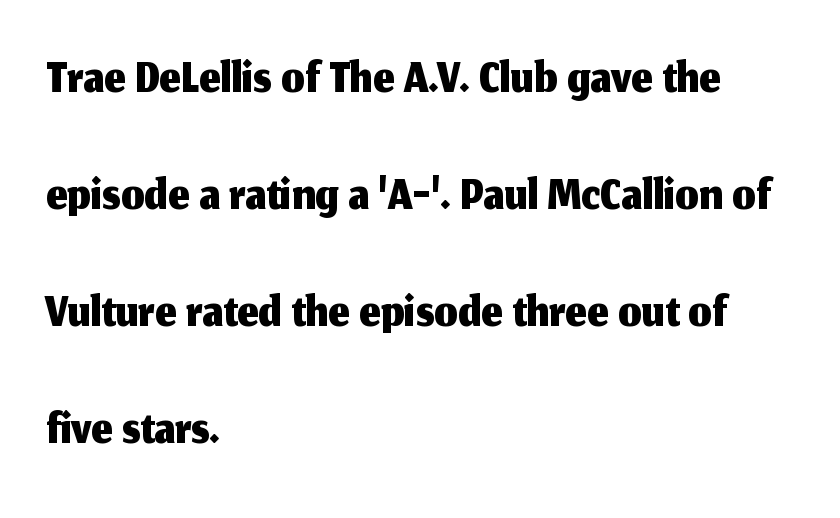
Q: Is the text italic (slanted)? A: No, it is upright.
Q: Is the typeface a serif or a sans-serif typeface? A: Sans-serif.
Q: Is the text underlined? A: No.
Q: How is the paragraph aligned? A: Left-aligned.
Q: Is the spacing between letters normal or unusually wide? A: Normal.
Q: Is the spacing between lines tight, normal or loose? A: Normal.
Q: Width (condensed, normal, or wide)? A: Normal.
Q: Stroke contrast? A: Medium.
Q: x-height? A: Medium.
Q: Monospaced? A: No.
